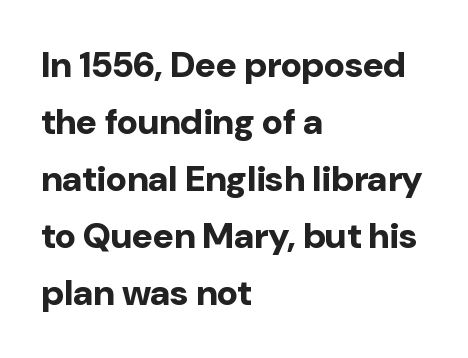
Q: Is the text bold? A: Yes.
Q: Is the text italic (slanted)? A: No, it is upright.
Q: Is the typeface a serif or a sans-serif typeface? A: Sans-serif.
Q: Is the text underlined? A: No.
Q: How is the paragraph aligned? A: Left-aligned.
Q: Is the spacing between letters normal or unusually wide? A: Normal.
Q: Is the spacing between lines tight, normal or loose? A: Normal.
Q: Width (condensed, normal, or wide)? A: Normal.
Q: Stroke contrast? A: Low.
Q: x-height? A: Medium.
Q: Monospaced? A: No.
